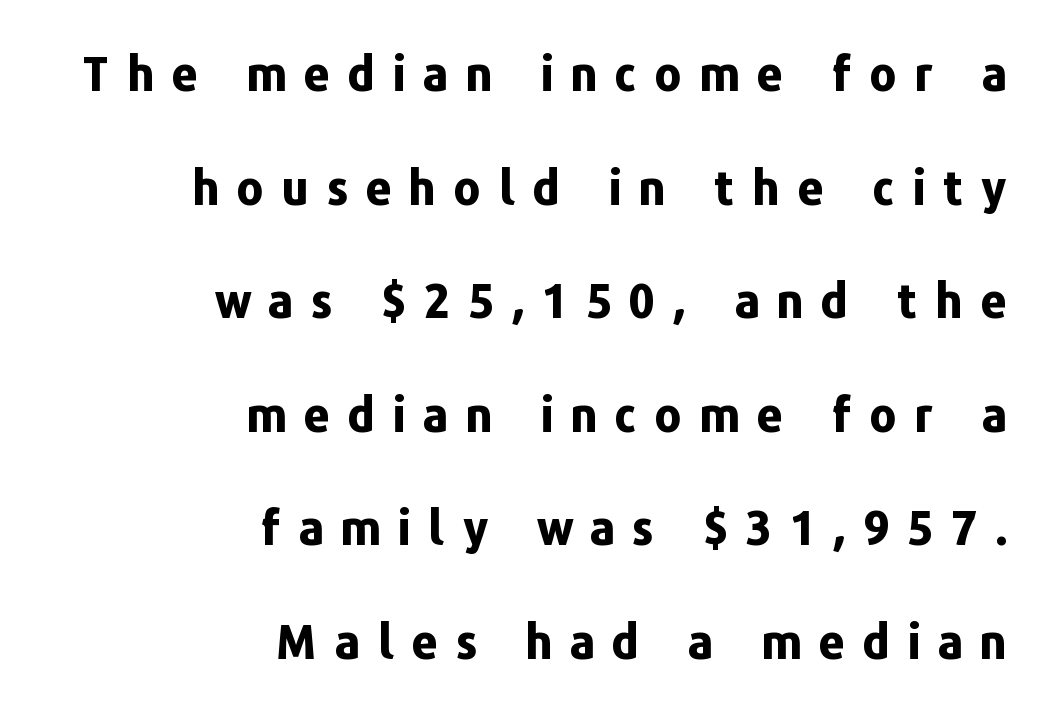
{"serif": "no", "italic": "no", "bold": "yes", "weight": "bold", "width": "normal", "stroke_contrast": "low", "x_height": "medium", "monospaced": "no", "underline": "no", "align": "right", "line_spacing": "loose", "line_spacing_ratio": 2.47, "letter_spacing": "wide", "letter_spacing_em": 0.38, "glyph_px": 46}
